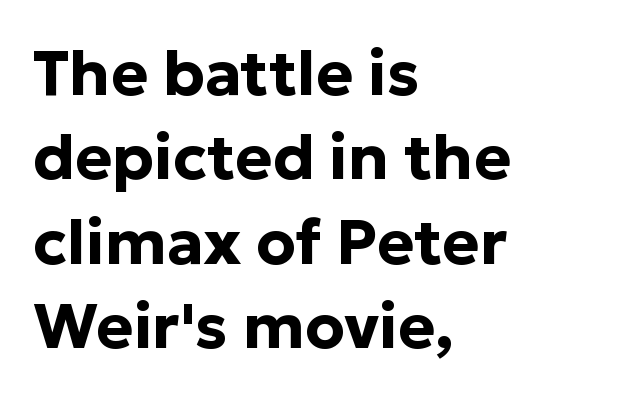
Q: Is the text bold? A: Yes.
Q: Is the text italic (slanted)? A: No, it is upright.
Q: Is the typeface a serif or a sans-serif typeface? A: Sans-serif.
Q: Is the text underlined? A: No.
Q: How is the paragraph aligned? A: Left-aligned.
Q: Is the spacing between letters normal or unusually wide? A: Normal.
Q: Is the spacing between lines tight, normal or loose? A: Normal.
Q: Width (condensed, normal, or wide)? A: Normal.
Q: Stroke contrast? A: Low.
Q: x-height? A: Medium.
Q: Monospaced? A: No.
